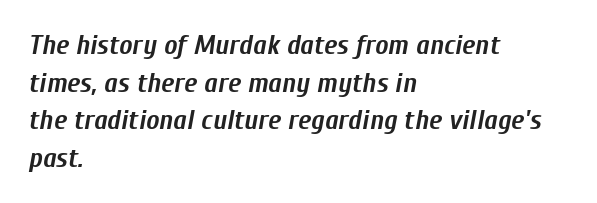
Q: Is the text bold? A: Yes.
Q: Is the text italic (slanted)? A: Yes, it leans right by about 10 degrees.
Q: Is the text underlined? A: No.
Q: How is the paragraph aligned? A: Left-aligned.
Q: Is the spacing between letters normal or unusually wide? A: Normal.
Q: Is the spacing between lines tight, normal or loose? A: Normal.
Q: Width (condensed, normal, or wide)? A: Condensed.
Q: Stroke contrast? A: Low.
Q: x-height? A: Medium.
Q: Monospaced? A: No.
